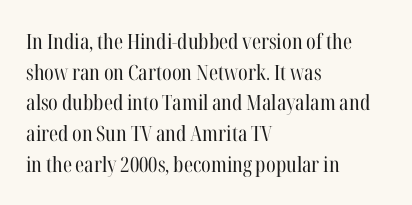
The strip under each line holds only bare page. The lines in this sample share a left origin and differ only in where they stop. The block of text has a typical density, with ordinary space between rows. A typesetter would call this zero additional tracking. Each stroke keeps to a modest, everyday thickness or less. Style check: upright.
